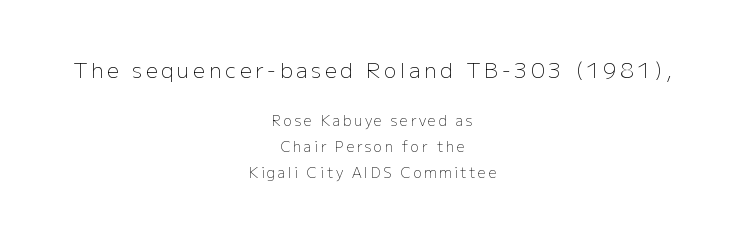
Q: Is the text bold? A: No.
Q: Is the text italic (slanted)? A: No, it is upright.
Q: Is the text underlined? A: No.
Q: How is the paragraph aligned? A: Centered.
Q: Which block of text is set in a larger size, the first (top) or the second (bottom)? A: The first (top) one.
